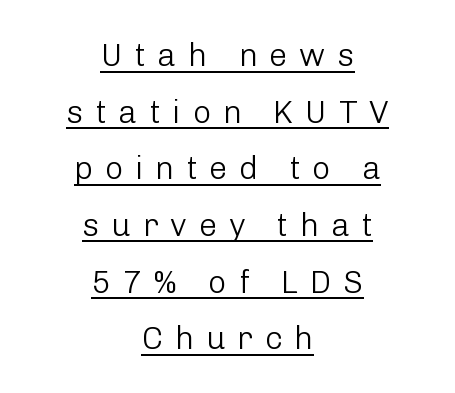
Q: Is the text bold? A: No.
Q: Is the text italic (slanted)? A: No, it is upright.
Q: Is the typeface a serif or a sans-serif typeface? A: Sans-serif.
Q: Is the text underlined? A: Yes.
Q: How is the paragraph aligned? A: Centered.
Q: Is the spacing between letters normal or unusually wide? A: Unusually wide.
Q: Width (condensed, normal, or wide)? A: Normal.
Q: Stroke contrast? A: Low.
Q: x-height? A: Medium.
Q: Monospaced? A: No.
